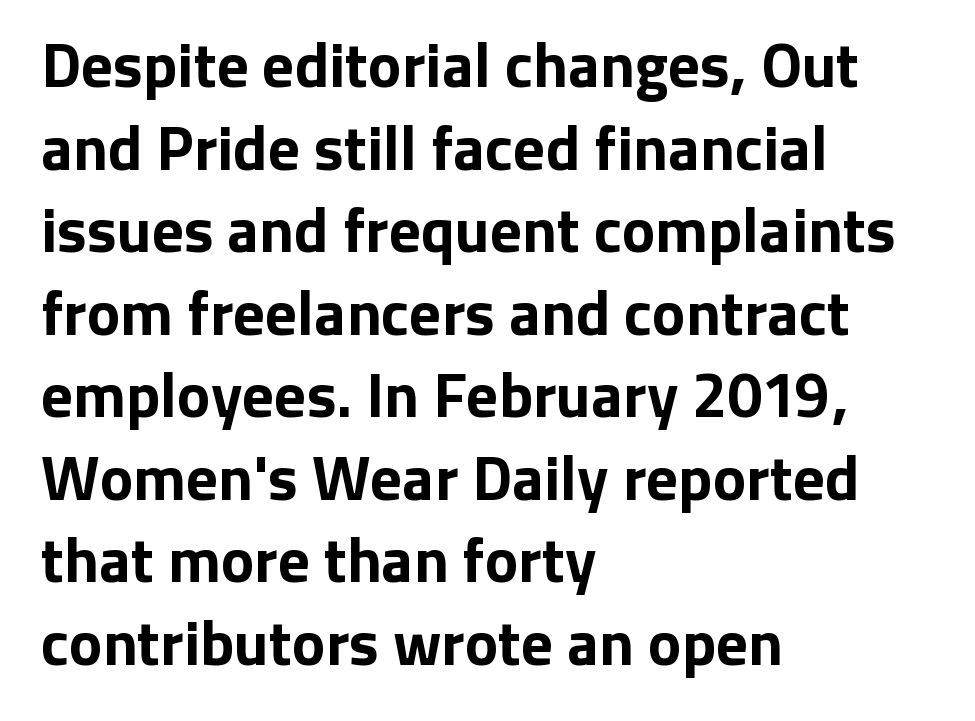
{"serif": "no", "italic": "no", "bold": "yes", "weight": "bold", "width": "normal", "stroke_contrast": "low", "x_height": "medium", "monospaced": "no", "underline": "no", "align": "left", "line_spacing": "normal", "line_spacing_ratio": 1.31, "letter_spacing": "normal", "letter_spacing_em": 0.0, "glyph_px": 63}
